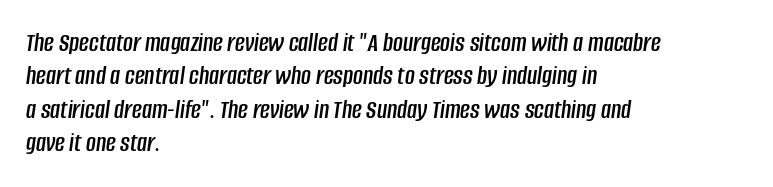
The area under the type is left untouched. All the whitespace from short lines collects on the right. Does the lettering tilt? It does — this is italic. The passage shown has conventional tracking throughout.
